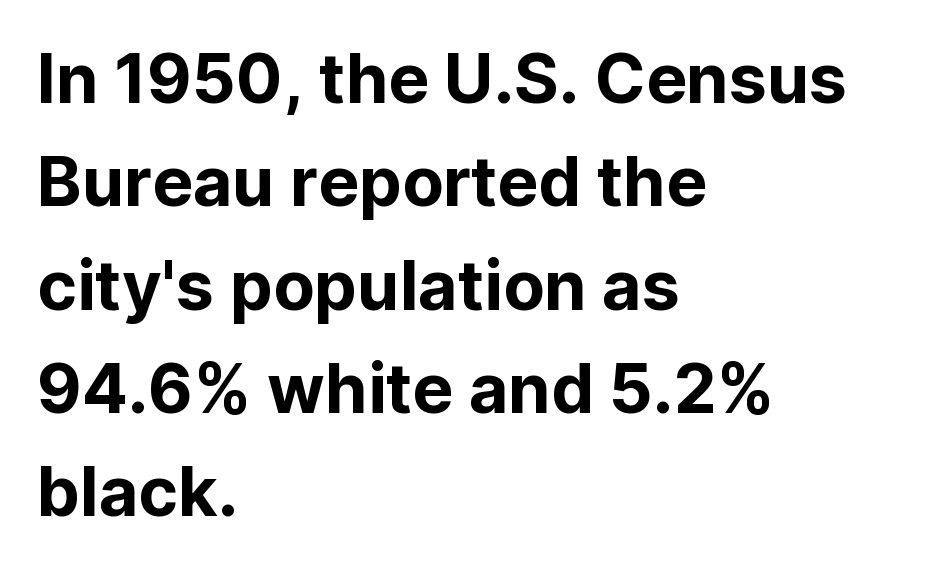
Q: Is the text italic (slanted)? A: No, it is upright.
Q: Is the typeface a serif or a sans-serif typeface? A: Sans-serif.
Q: Is the text underlined? A: No.
Q: How is the paragraph aligned? A: Left-aligned.
Q: Is the spacing between letters normal or unusually wide? A: Normal.
Q: Is the spacing between lines tight, normal or loose? A: Normal.
Q: Width (condensed, normal, or wide)? A: Normal.
Q: Stroke contrast? A: Low.
Q: x-height? A: Medium.
Q: Monospaced? A: No.
